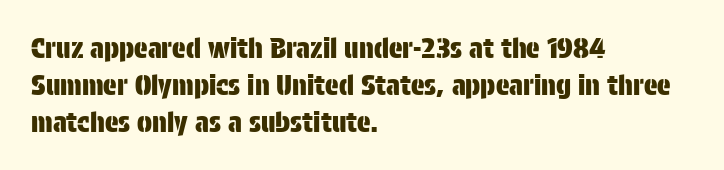
The image shows 28 px condensed sans-serif type, upright; set left-aligned, normal line spacing (1.32x), normal letter spacing, not underlined; low stroke contrast and a large x-height.
